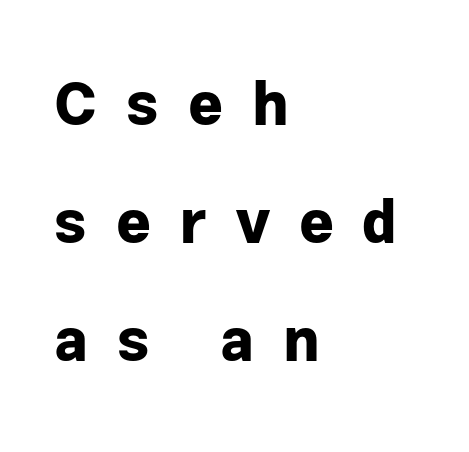
{"serif": "no", "italic": "no", "bold": "yes", "weight": "bold", "width": "normal", "stroke_contrast": "low", "x_height": "medium", "monospaced": "no", "underline": "no", "align": "left", "line_spacing": "loose", "line_spacing_ratio": 1.97, "letter_spacing": "wide", "letter_spacing_em": 0.48, "glyph_px": 60}
